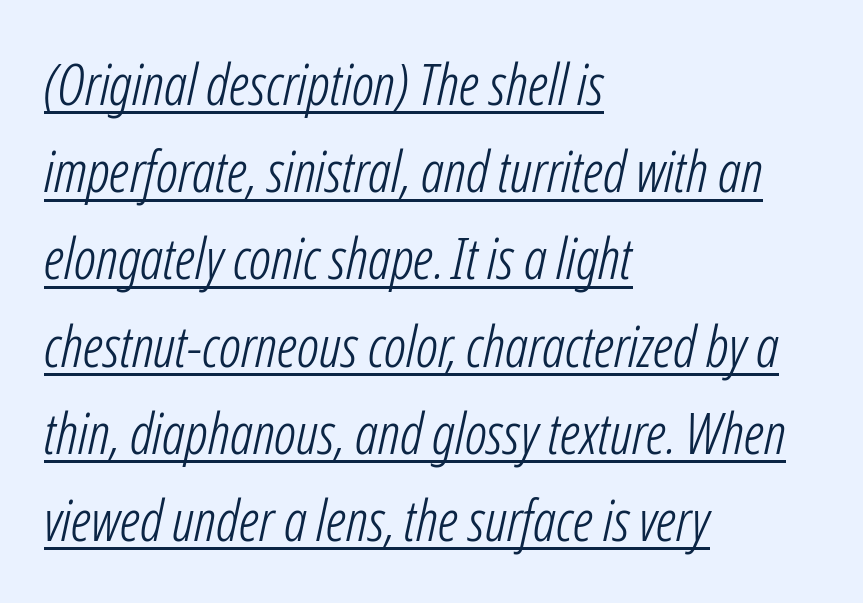
The image shows 57 px light, condensed type, italic (leaning right); set left-aligned, normal line spacing (1.53x), normal letter spacing, underlined; low stroke contrast and a medium x-height.
